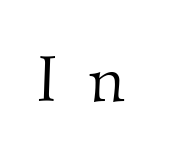
Spacing verdict: proportional, widths tailored to each character. Each letter's strokes conclude with small projecting serifs. Glyph-to-glyph distance is far greater than everyday printed text. Stroke mass is kept to a normal reading level or below. Glance below the letters and you will spot only blank space.
